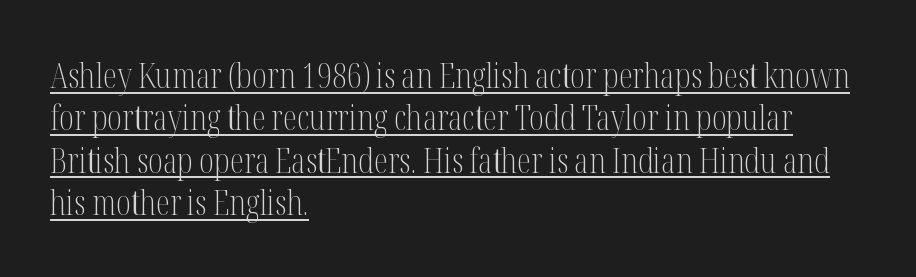
The image shows 35 px light, condensed serif type, upright; set left-aligned, line spacing 1.21x, normal letter spacing, underlined; medium stroke contrast and a medium x-height.
